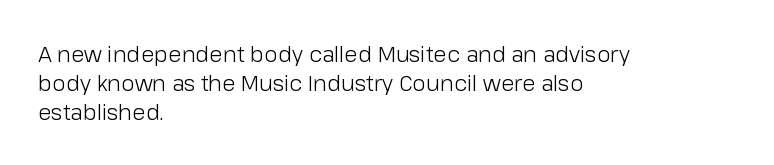
No extra ink here — the face is not bold. The ragged edge is on the right, which tells us the setting is flush left. Decoration check: the copy has no underline. Between one letter and the next there's only the usual sliver of space. No italicization has been applied; the sample stays upright. Successive baselines arrive at the customary interval.
